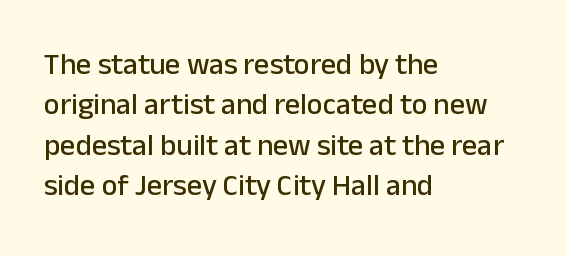
{"serif": "no", "italic": "no", "width": "normal", "stroke_contrast": "low", "x_height": "medium", "monospaced": "no", "underline": "no", "align": "left", "line_spacing": "normal", "line_spacing_ratio": 1.35, "letter_spacing": "normal", "letter_spacing_em": 0.0, "glyph_px": 30}
